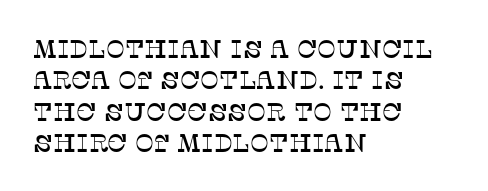
The space directly below the letters is spotless. Whoever set this chose a conventional vertical rhythm. The typesetter chose a ragged-right arrangement here. Posture: straight, roman, zero tilt. Standard letterfit; no display-style spreading of the glyphs.
